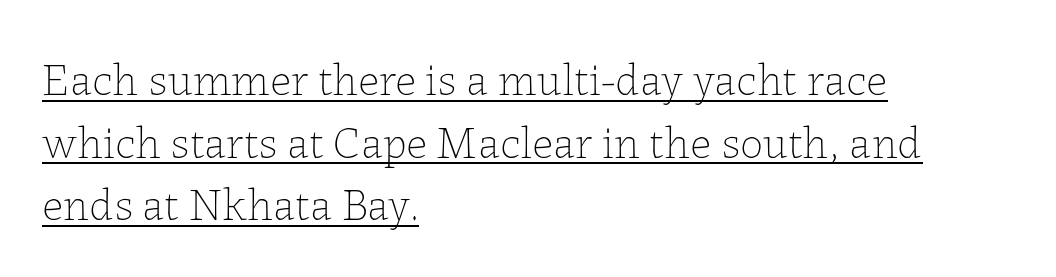
The image shows 46 px thin type, upright; set left-aligned, normal line spacing (1.36x), normal letter spacing, underlined; low stroke contrast and a medium x-height.
